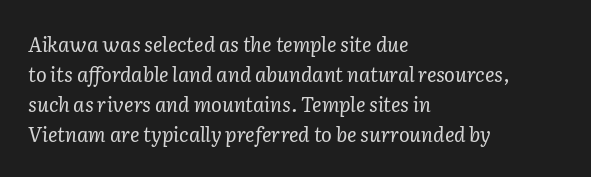
The image shows 20 px text type, italic (leaning right); set left-aligned, normal line spacing (1.5x), normal letter spacing, not underlined.
